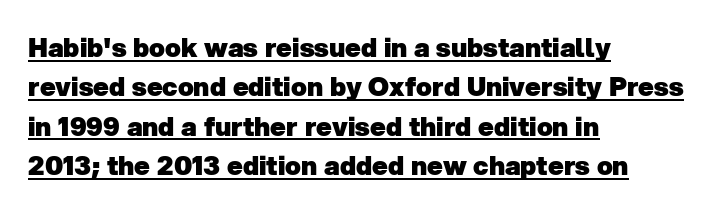
{"bold": "yes", "underline": "yes", "align": "left", "line_spacing": "normal", "line_spacing_ratio": 1.51, "letter_spacing": "normal", "letter_spacing_em": 0.0, "glyph_px": 26}
